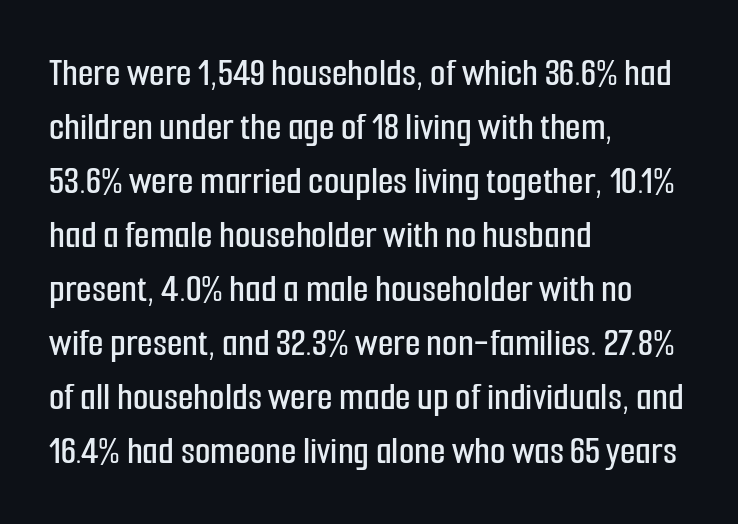
The image shows 40 px condensed sans-serif type, upright; set left-aligned, normal line spacing (1.35x), normal letter spacing, not underlined; low stroke contrast and a medium x-height.
